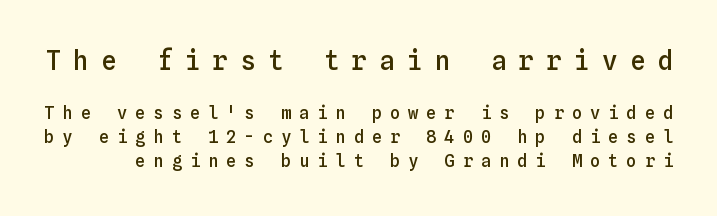
The image shows 26 px text type, upright; set normal line spacing (1.42x), unusually wide letter spacing (+0.47 em), not underlined; the first (top) block is 1.53x larger.
